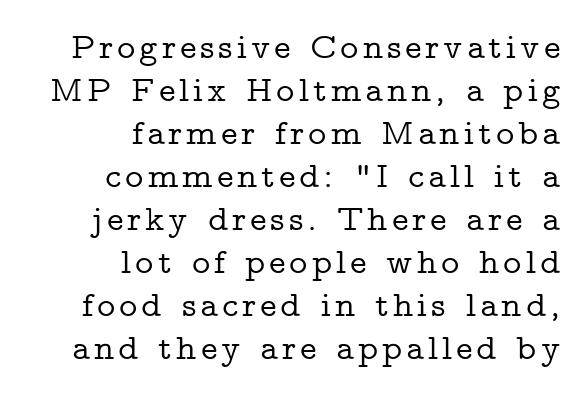
{"serif": "yes", "italic": "no", "width": "wide", "stroke_contrast": "low", "x_height": "medium", "monospaced": "no", "underline": "no", "align": "right", "line_spacing_ratio": 1.23, "glyph_px": 35}
